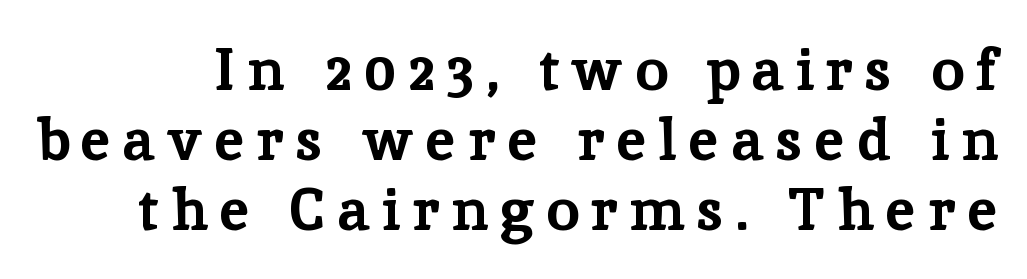
Q: Is the text bold? A: Yes.
Q: Is the text italic (slanted)? A: No, it is upright.
Q: Is the typeface a serif or a sans-serif typeface? A: Serif.
Q: Is the text underlined? A: No.
Q: Is the spacing between letters normal or unusually wide? A: Unusually wide.
Q: Width (condensed, normal, or wide)? A: Normal.
Q: Stroke contrast? A: Low.
Q: x-height? A: Medium.
Q: Monospaced? A: No.
